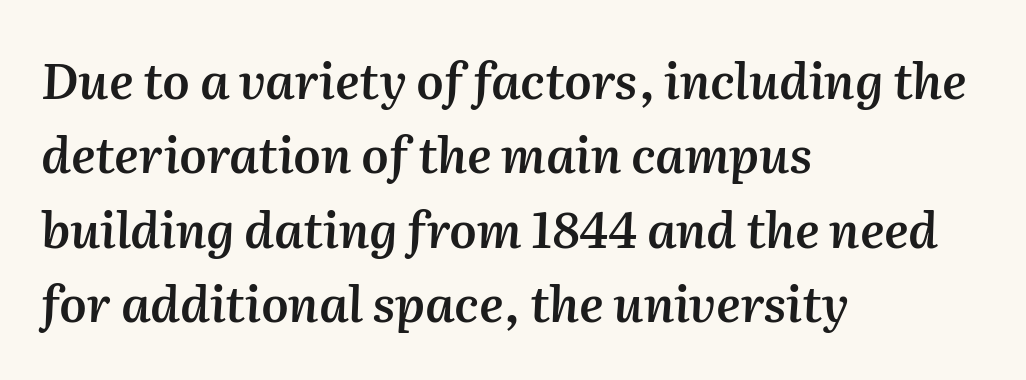
Q: Is the text bold? A: Semi-bold.
Q: Is the text italic (slanted)? A: Yes, it leans right by about 2 degrees.
Q: Is the text underlined? A: No.
Q: How is the paragraph aligned? A: Left-aligned.
Q: Is the spacing between letters normal or unusually wide? A: Normal.
Q: Is the spacing between lines tight, normal or loose? A: Normal.
Q: Width (condensed, normal, or wide)? A: Normal.
Q: Stroke contrast? A: Medium.
Q: x-height? A: Medium.
Q: Monospaced? A: No.
